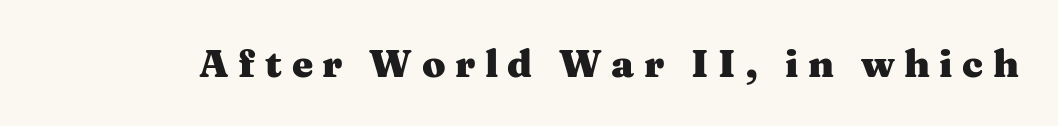
{"serif": "yes", "italic": "no", "bold": "yes", "weight": "heavy", "width": "wide", "stroke_contrast": "medium", "x_height": "medium", "monospaced": "no", "underline": "no", "letter_spacing": "wide", "letter_spacing_em": 0.25, "glyph_px": 38}
